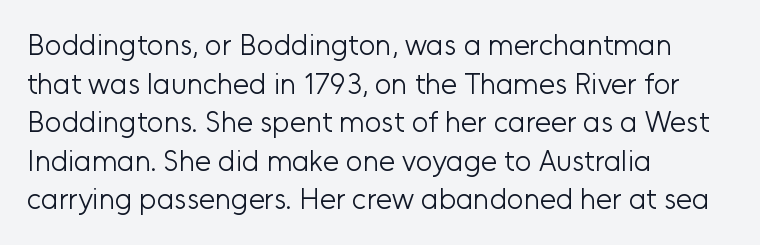
{"serif": "no", "italic": "no", "bold": "no", "weight": "light", "width": "normal", "stroke_contrast": "low", "x_height": "medium", "monospaced": "no", "underline": "no", "align": "left", "line_spacing": "normal", "line_spacing_ratio": 1.33, "letter_spacing": "normal", "letter_spacing_em": 0.0, "glyph_px": 29}
